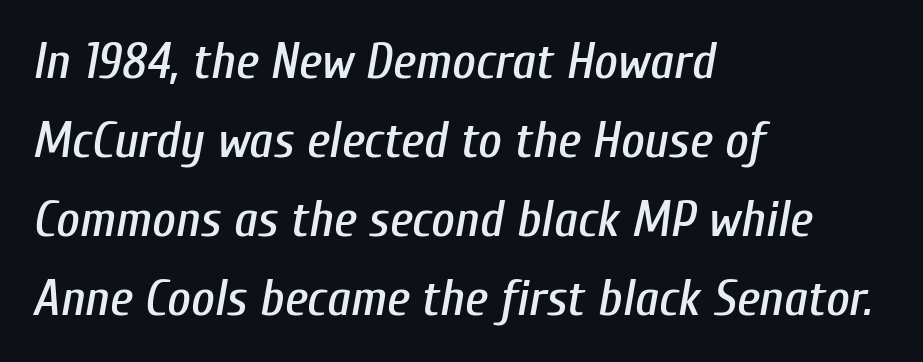
Q: Is the text italic (slanted)? A: Yes, it leans right by about 10 degrees.
Q: Is the text underlined? A: No.
Q: How is the paragraph aligned? A: Left-aligned.
Q: Is the spacing between letters normal or unusually wide? A: Normal.
Q: Is the spacing between lines tight, normal or loose? A: Normal.
Q: Width (condensed, normal, or wide)? A: Condensed.
Q: Stroke contrast? A: Low.
Q: x-height? A: Medium.
Q: Monospaced? A: No.
